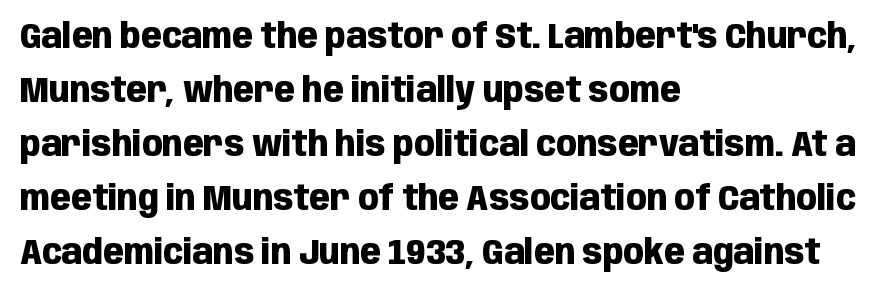
Nope, no serifs anywhere on these letters. Posture: vertical. The letters advance in unequal steps, a hallmark of proportional type. This rendering uses left alignment, leaving the right contour irregular. Each word holds together tightly as a unit, with standard inter-letter gaps.
